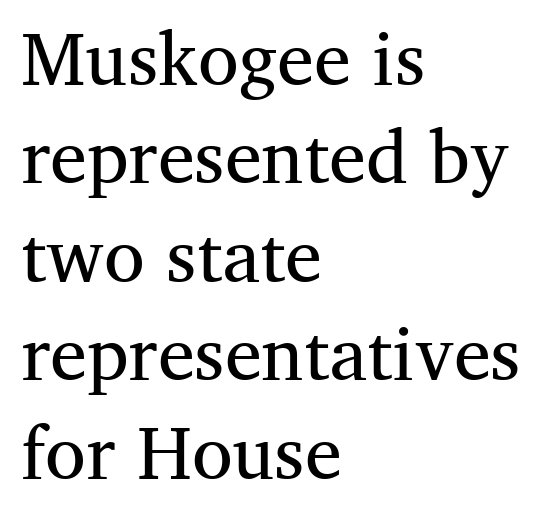
Do the letters lean? They stand straight. In CSS terms this would be text-align: left. Type style note: has serifs. Is there much room between lines? A standard amount, neither cramped nor airy. The letters advance in unequal steps, a hallmark of proportional type. Weight: regular or lighter.
